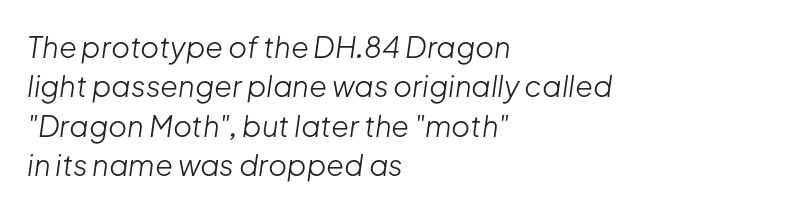
{"italic": "yes", "lean": "right", "slant_degrees": 8, "bold": "no", "weight": "light", "width": "normal", "stroke_contrast": "low", "x_height": "medium", "monospaced": "no", "underline": "no", "align": "left", "line_spacing": "normal", "line_spacing_ratio": 1.36, "letter_spacing": "normal", "letter_spacing_em": 0.0, "glyph_px": 29}
